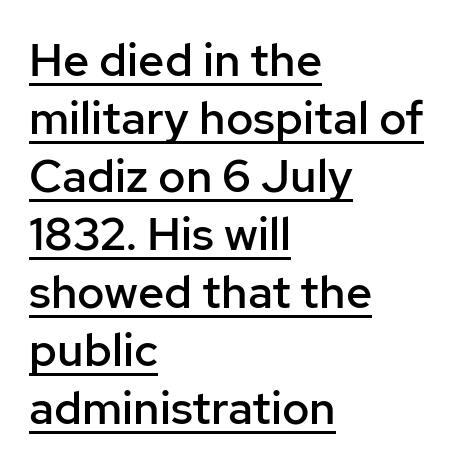
Q: Is the text bold? A: Semi-bold.
Q: Is the text italic (slanted)? A: No, it is upright.
Q: Is the typeface a serif or a sans-serif typeface? A: Sans-serif.
Q: Is the text underlined? A: Yes.
Q: How is the paragraph aligned? A: Left-aligned.
Q: Is the spacing between letters normal or unusually wide? A: Normal.
Q: Is the spacing between lines tight, normal or loose? A: Normal.
Q: Width (condensed, normal, or wide)? A: Normal.
Q: Stroke contrast? A: Low.
Q: x-height? A: Medium.
Q: Monospaced? A: No.
